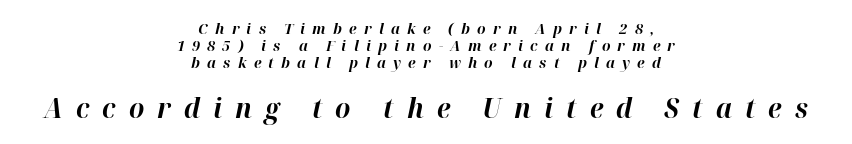
The image shows 27 px bold type, italic (leaning right); set centered, tight line spacing (1.13x), unusually wide letter spacing (+0.48 em), not underlined; the second (bottom) block is 1.8x larger.
